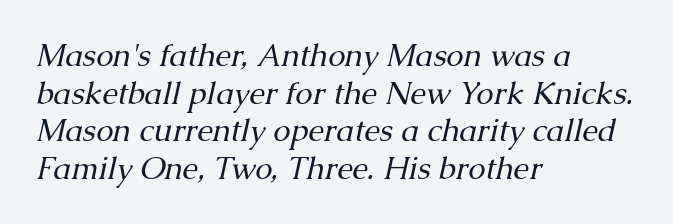
Q: Is the text bold? A: No.
Q: Is the text italic (slanted)? A: Yes, it leans right by about 13 degrees.
Q: Is the typeface a serif or a sans-serif typeface? A: Serif.
Q: Is the text underlined? A: No.
Q: How is the paragraph aligned? A: Left-aligned.
Q: Is the spacing between letters normal or unusually wide? A: Normal.
Q: Width (condensed, normal, or wide)? A: Normal.
Q: Stroke contrast? A: Medium.
Q: x-height? A: Medium.
Q: Monospaced? A: No.
